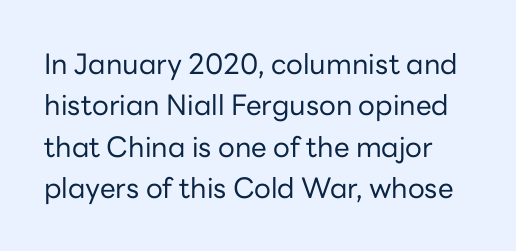
Think standard paragraph weight, or any step lighter than that. In terms of posture, this sample is upright. Students, note that the glyphs here touch the page at normal intervals. A typesetter would label this face a sans. Spacing verdict: proportional, widths tailored to each character.
